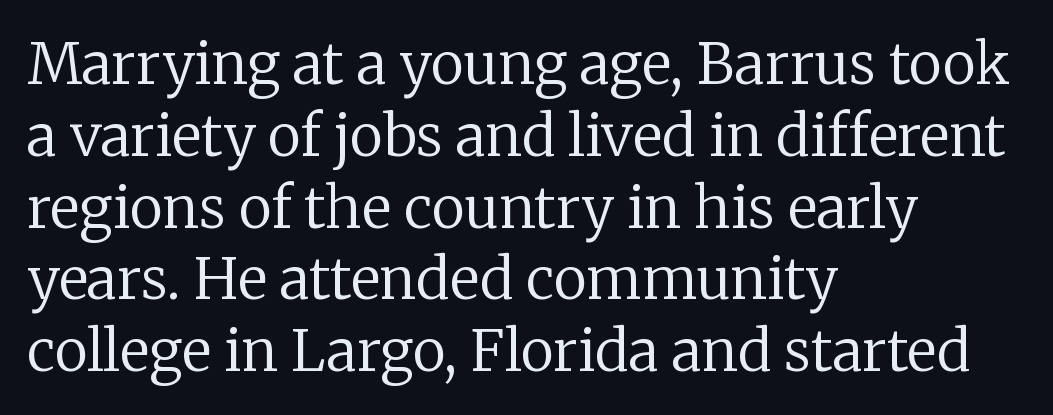
{"serif": "yes", "italic": "no", "bold": "no", "weight": "regular", "width": "normal", "stroke_contrast": "low", "x_height": "medium", "monospaced": "no", "underline": "no", "align": "left", "line_spacing": "normal", "line_spacing_ratio": 1.26, "letter_spacing": "normal", "letter_spacing_em": 0.0, "glyph_px": 57}
